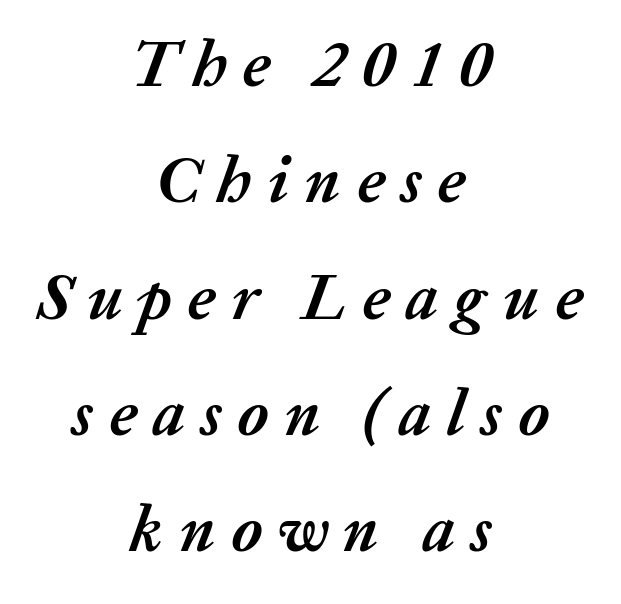
Tracking value appears strongly positive — letters spread wide. The strokes are fattened all the way to bold. Tall strokes in this sample are angled rather than plumb. You could not count columns in this text — the font is proportionally spaced.
